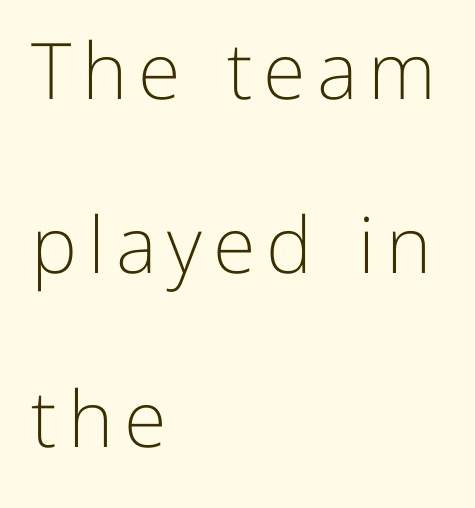
The compositor pushed each line to the left boundary. Are there feet on the stems? There aren't — it's a sans. Unbolded letterforms with no extra heft. Quick note: underline off. Proportional: the letters do not fall into vertical columns.
